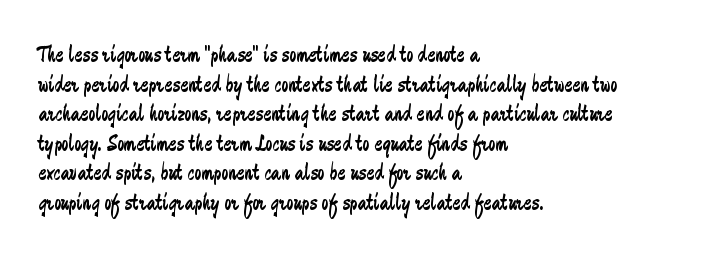
The image shows 24 px text type; set left-aligned, line spacing 1.23x, normal letter spacing, not underlined.
